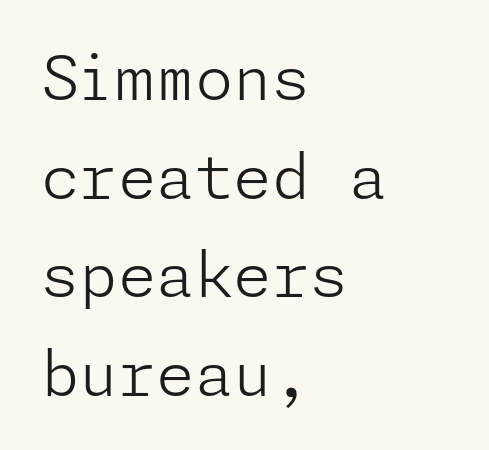
The image shows 62 px light sans-serif type, upright; set left-aligned, normal line spacing (1.59x), normal letter spacing, not underlined; low stroke contrast and a medium x-height.
